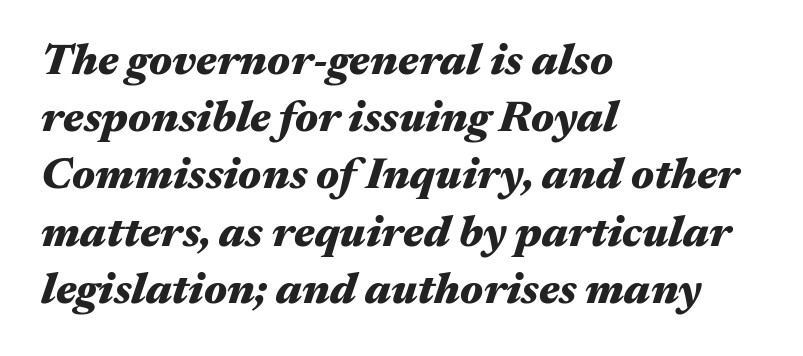
Where is the straight margin? On the left. Varying glyph widths throughout — classic text-font behaviour. Compared with an ordinary text face, these strokes are far heavier — a full bold. You can tell it's italic because the verticals aren't actually vertical. Interline gaps are of average width in this sample.
